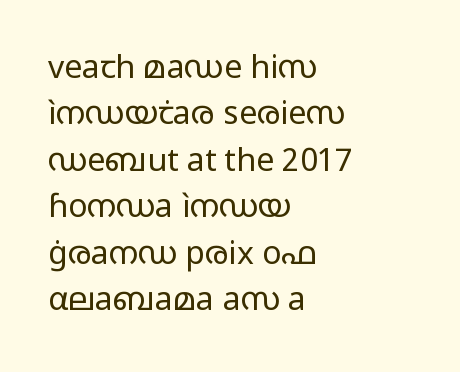
Q: Is the text bold? A: No.
Q: Is the text italic (slanted)? A: No, it is upright.
Q: Is the typeface a serif or a sans-serif typeface? A: Sans-serif.
Q: Is the text underlined? A: No.
Q: How is the paragraph aligned? A: Left-aligned.
Q: Is the spacing between letters normal or unusually wide? A: Normal.
Q: Is the spacing between lines tight, normal or loose? A: Normal.
Q: Width (condensed, normal, or wide)? A: Wide.
Q: Stroke contrast? A: Low.
Q: x-height? A: Medium.
Q: Monospaced? A: No.
